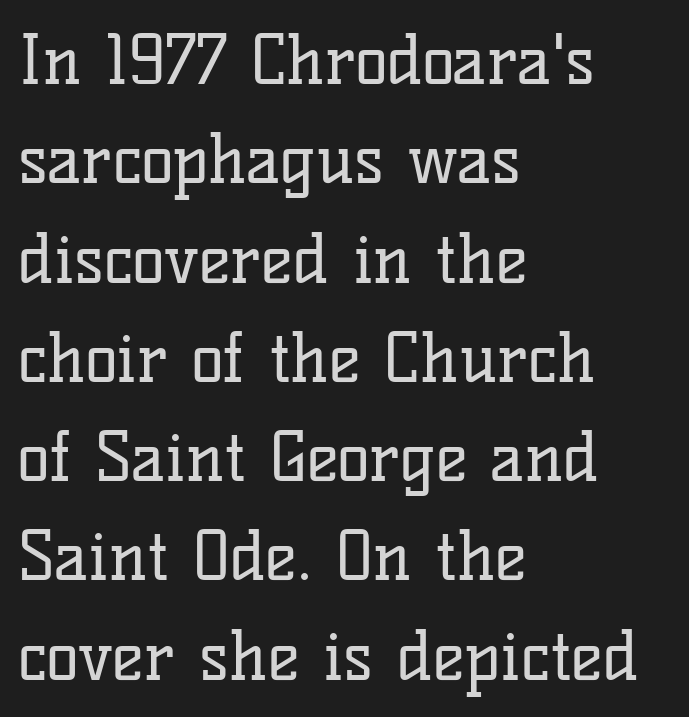
The typesetting does not lean heavy: it is not bold. Character widths vary here, with narrow letters taking less room than wide ones. The font's upright variant was chosen for this text. Layout note: lines flush left.
